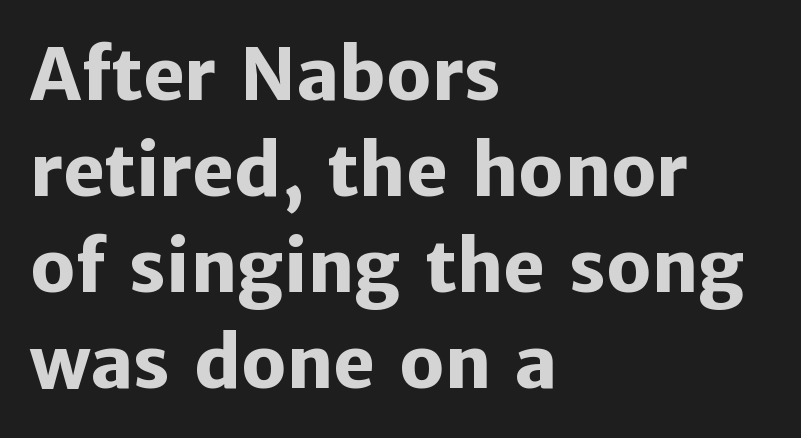
{"serif": "no", "italic": "no", "bold": "yes", "weight": "heavy", "width": "normal", "stroke_contrast": "low", "x_height": "medium", "monospaced": "no", "underline": "no", "align": "left", "line_spacing": "normal", "line_spacing_ratio": 1.35, "letter_spacing": "normal", "letter_spacing_em": 0.0, "glyph_px": 71}
